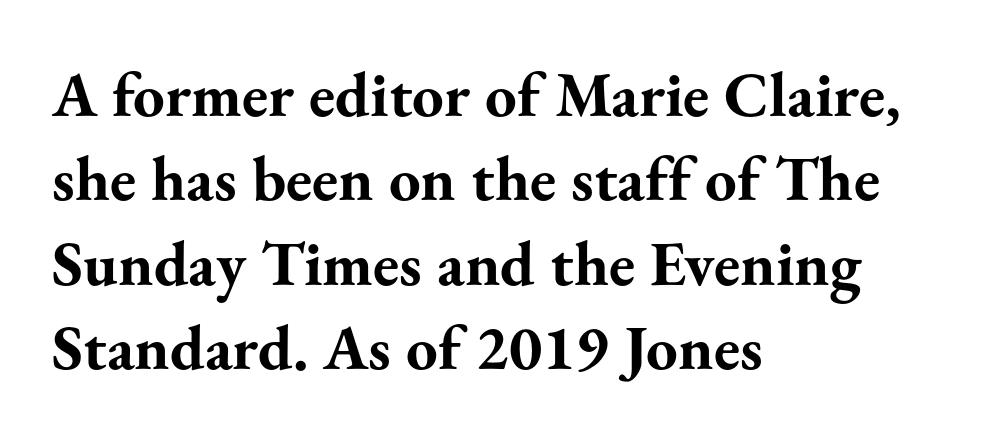
Look at the tracking — it's just the regular setting, nothing added. The lettering holds an erect, upright posture throughout. The space between consecutive lines is moderate. Thick stems and heavy bowls — unmistakably bold. The designer went with a serif here, giving each stem small feet.
